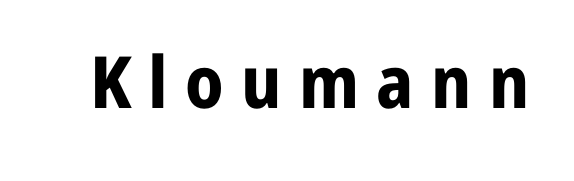
The image shows 72 px bold sans-serif type, upright; set unusually wide letter spacing (+0.24 em), not underlined; low stroke contrast and a medium x-height.
